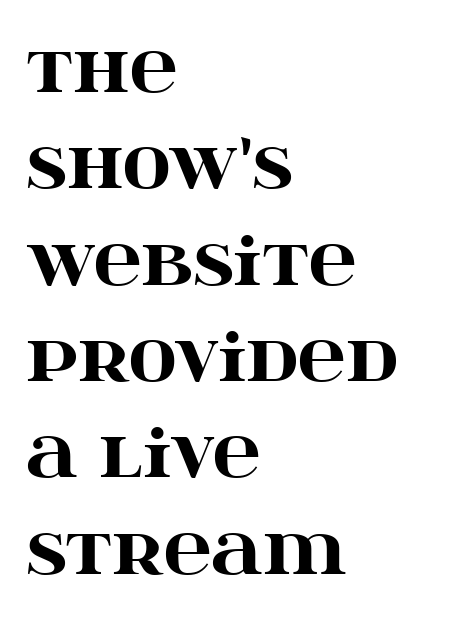
The image shows 66 px heavy, wide serif type, upright; set left-aligned, normal line spacing (1.46x), normal letter spacing, not underlined; high stroke contrast and a large x-height.
